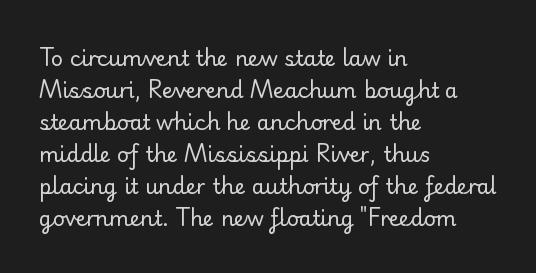
Vertical strokes here are truly vertical. The paragraph has a hard left edge and a soft right edge. The rendering uses a moderate line-height, typical for paragraphs. The cut favours lightness, reaching ordinary text weight at its darkest.
